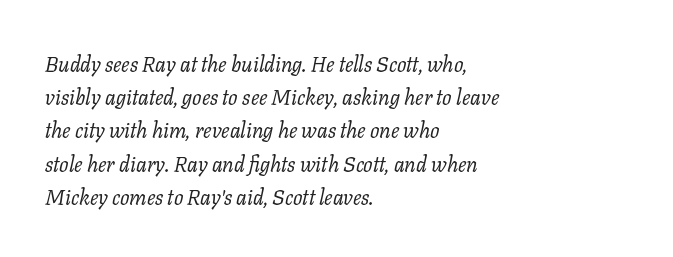
Glyph-to-glyph distance matches everyday printed text. The rendering anchors every line to the left-hand side. Only glyphs here, with clear space below each row. Unbolded letterforms with no extra heft.
